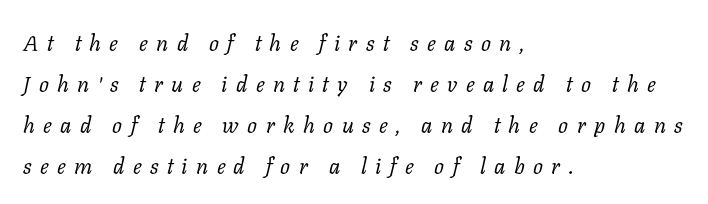
Q: Is the text bold? A: No.
Q: Is the text italic (slanted)? A: Yes, it leans right by about 11 degrees.
Q: Is the text underlined? A: No.
Q: How is the paragraph aligned? A: Left-aligned.
Q: Is the spacing between letters normal or unusually wide? A: Unusually wide.
